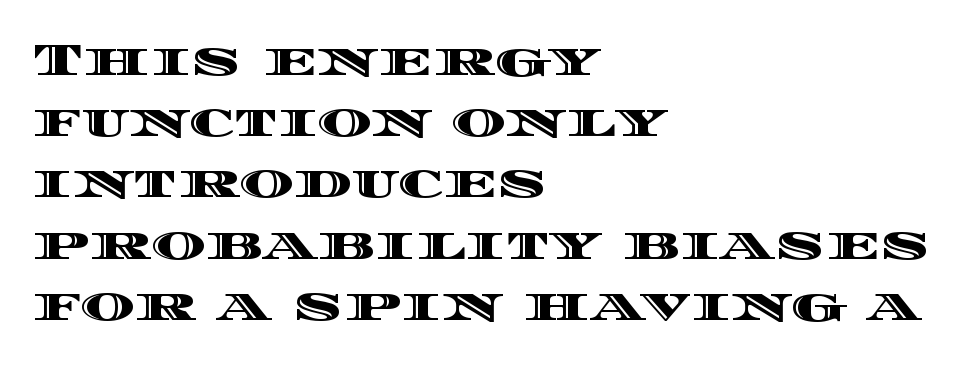
{"italic": "no", "width": "wide", "x_height": "large", "monospaced": "no", "underline": "no", "align": "left", "line_spacing": "normal", "line_spacing_ratio": 1.33, "letter_spacing": "normal", "letter_spacing_em": 0.0, "glyph_px": 46}
